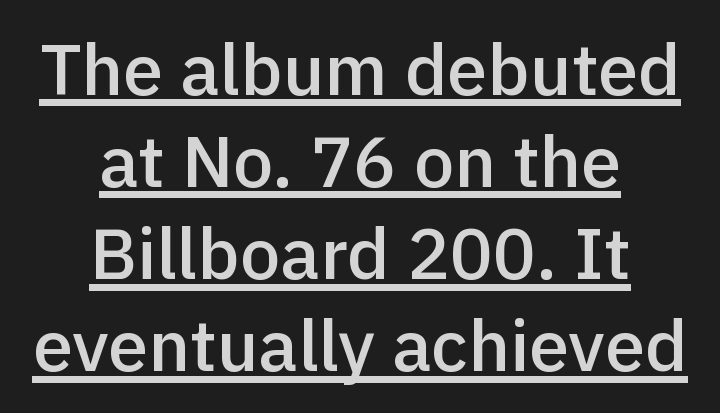
The lettering stays uniformly vertical, giving the passage a roman look. Is there much room between lines? A standard amount, neither cramped nor airy. These lines are rendered in a variable-pitch font. Alignment: centered. Notice the strokes are somewhat thickened but not fully heavy: this is a semibold. A continuous stroke trails under the words, as in a hyperlink.
